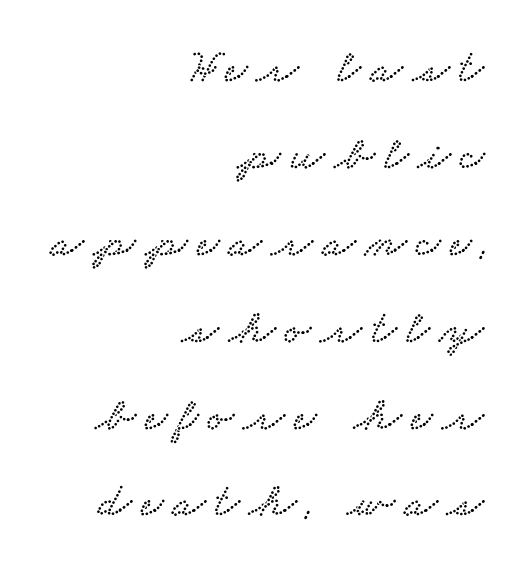
The image shows 48 px wide serif type; set right-aligned, line spacing 1.81x, unusually wide letter spacing (+0.2 em), not underlined; low stroke contrast and a small x-height.
